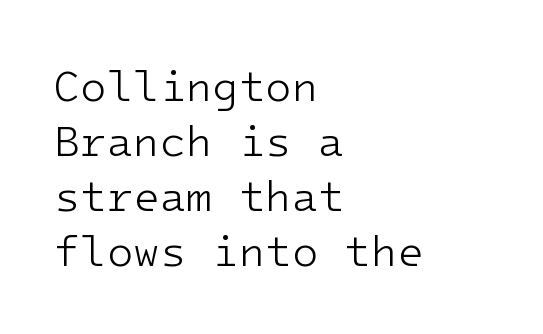
Q: Is the text bold? A: No.
Q: Is the text italic (slanted)? A: No, it is upright.
Q: Is the typeface a serif or a sans-serif typeface? A: Sans-serif.
Q: Is the text underlined? A: No.
Q: How is the paragraph aligned? A: Left-aligned.
Q: Is the spacing between letters normal or unusually wide? A: Normal.
Q: Is the spacing between lines tight, normal or loose? A: Normal.
Q: Width (condensed, normal, or wide)? A: Normal.
Q: Stroke contrast? A: Low.
Q: x-height? A: Medium.
Q: Monospaced? A: Yes.
